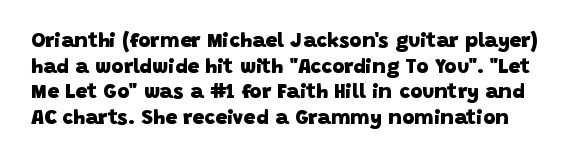
The image shows 21 px bold type; set line spacing 1.22x, normal letter spacing, not underlined.
